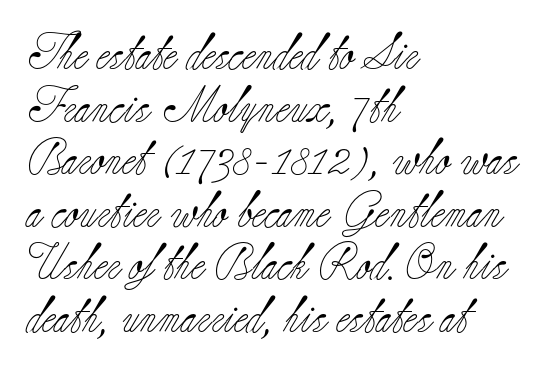
The image shows 36 px light serif type; set left-aligned, normal line spacing (1.46x), normal letter spacing, not underlined; low stroke contrast and a small x-height.
